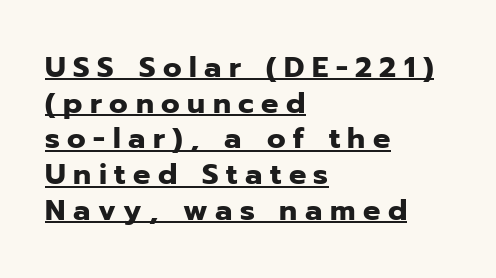
{"serif": "no", "italic": "no", "bold": "yes", "weight": "heavy", "width": "normal", "stroke_contrast": "low", "x_height": "medium", "monospaced": "no", "underline": "yes", "align": "left", "line_spacing_ratio": 1.23, "letter_spacing": "wide", "letter_spacing_em": 0.26, "glyph_px": 29}
